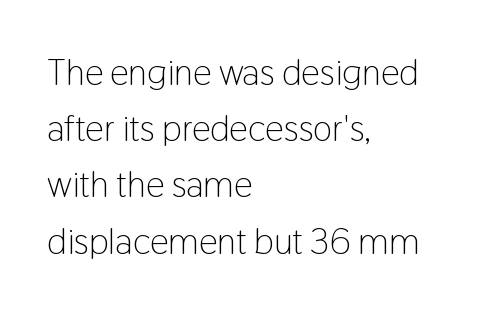
The image shows 37 px light, condensed sans-serif type, upright; set left-aligned, normal line spacing (1.52x), normal letter spacing, not underlined; low stroke contrast and a medium x-height.
